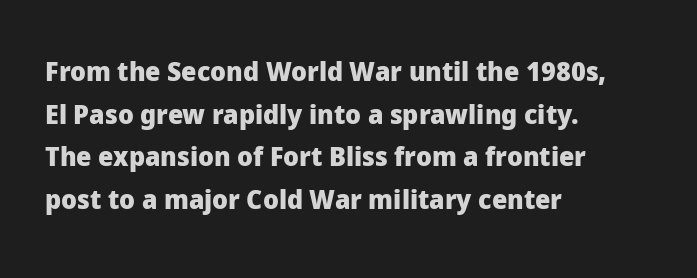
Q: Is the text bold? A: Yes.
Q: Is the text italic (slanted)? A: No, it is upright.
Q: Is the text underlined? A: No.
Q: How is the paragraph aligned? A: Left-aligned.
Q: Is the spacing between letters normal or unusually wide? A: Normal.
Q: Is the spacing between lines tight, normal or loose? A: Normal.
